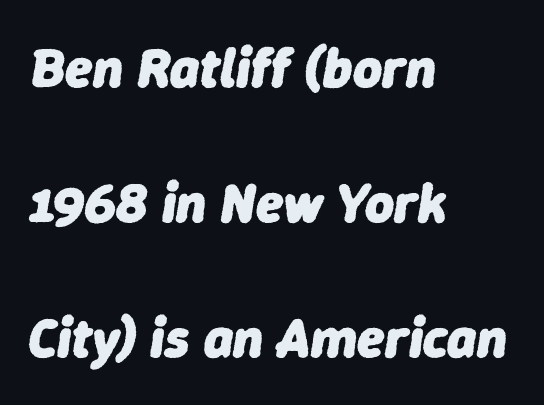
The foot of each line stays bare and open. Left-aligned paragraph, ragged on the right. A great deal of white space separates one row of letters from the next. Emphasis-style slanted type is in use. The passage shown is typed in a proportional face where columns would drift.
